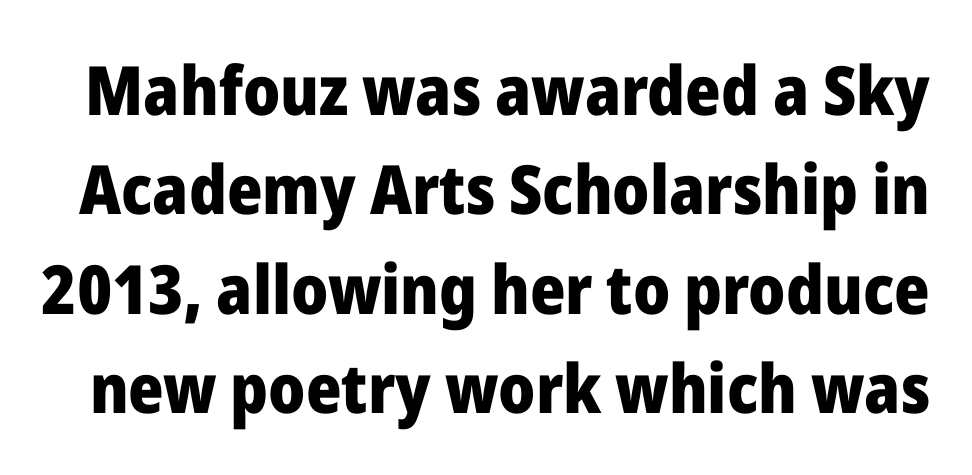
Is this a fixed-width face? No — the glyphs have proportional, varying widths. Normally led — the rows are evenly, conventionally spaced. Does extra space separate the letters? No, they use regular spacing. These words are printed bold, with thick strokes throughout.
